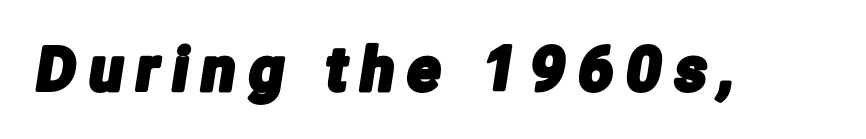
The image shows 60 px condensed sans-serif type; set unusually wide letter spacing (+0.23 em), not underlined; low stroke contrast and a medium x-height.
